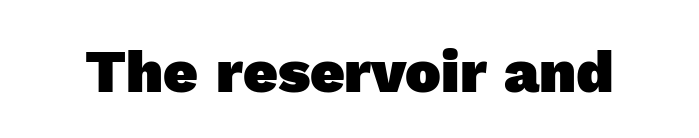
The face used here is rendered with its standard letterfit. Underline: absent. Stroke thickness is high; the sample reads as a true bold. The font family rendered here belongs to the sans-serif group. Do the characters align in a grid? No, the font is proportional.
